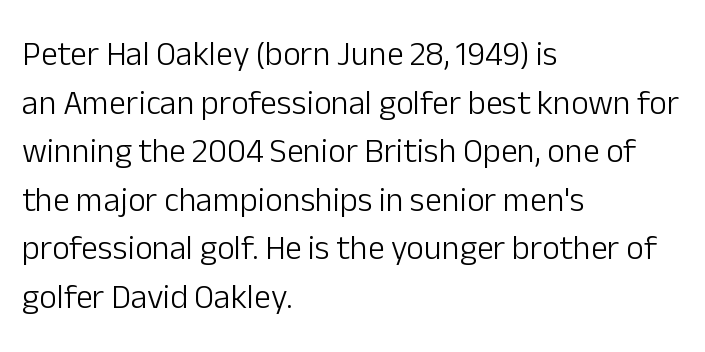
The image shows 34 px light sans-serif type, upright; set left-aligned, normal line spacing (1.43x), normal letter spacing, not underlined; low stroke contrast and a medium x-height.
